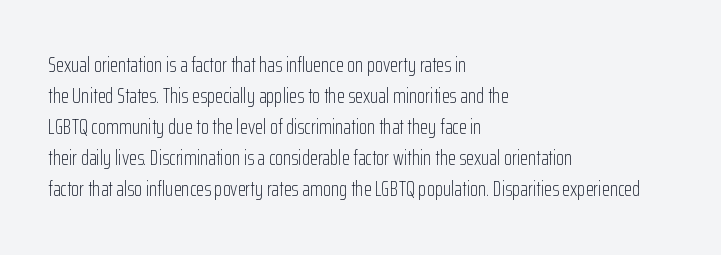
No chunkiness to these letters — they're not bold. The area under the type is left untouched. This rendering uses left alignment, leaving the right contour irregular. The font's upright variant was chosen for this text. Compared with typical body copy, the letter spacing here is the same.
